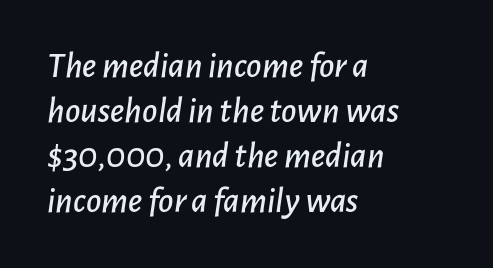
Q: Is the text italic (slanted)? A: Yes, it leans right by about 7 degrees.
Q: Is the text underlined? A: No.
Q: How is the paragraph aligned? A: Left-aligned.
Q: Is the spacing between letters normal or unusually wide? A: Normal.
Q: Width (condensed, normal, or wide)? A: Normal.
Q: Stroke contrast? A: Low.
Q: x-height? A: Medium.
Q: Monospaced? A: No.
